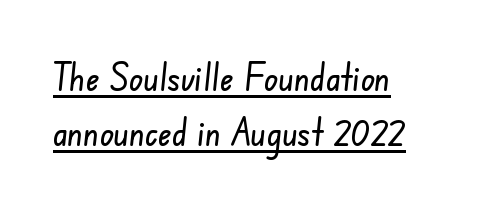
The image shows 37 px condensed sans-serif type; set normal line spacing (1.49x), normal letter spacing, underlined; low stroke contrast and a small x-height.
